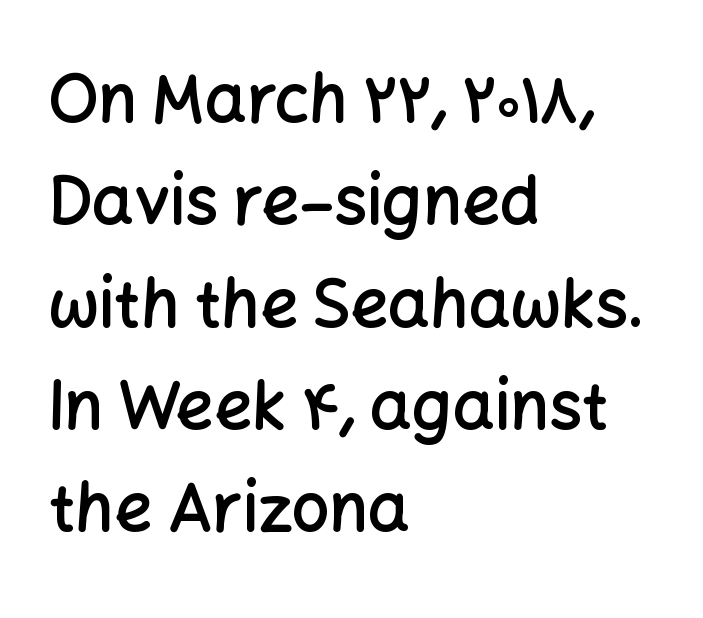
Q: Is the text bold? A: Semi-bold.
Q: Is the text italic (slanted)? A: No, it is upright.
Q: Is the typeface a serif or a sans-serif typeface? A: Sans-serif.
Q: Is the text underlined? A: No.
Q: How is the paragraph aligned? A: Left-aligned.
Q: Is the spacing between letters normal or unusually wide? A: Normal.
Q: Is the spacing between lines tight, normal or loose? A: Normal.
Q: Width (condensed, normal, or wide)? A: Normal.
Q: Stroke contrast? A: Low.
Q: x-height? A: Medium.
Q: Monospaced? A: No.
